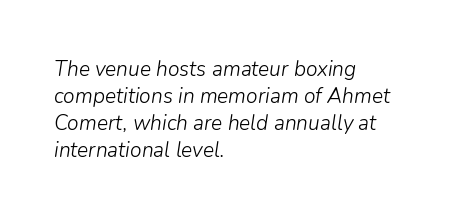
{"italic": "yes", "lean": "right", "slant_degrees": 9, "bold": "no", "underline": "no", "align": "left", "line_spacing": "normal", "line_spacing_ratio": 1.29, "letter_spacing": "normal", "letter_spacing_em": 0.0, "glyph_px": 21}
